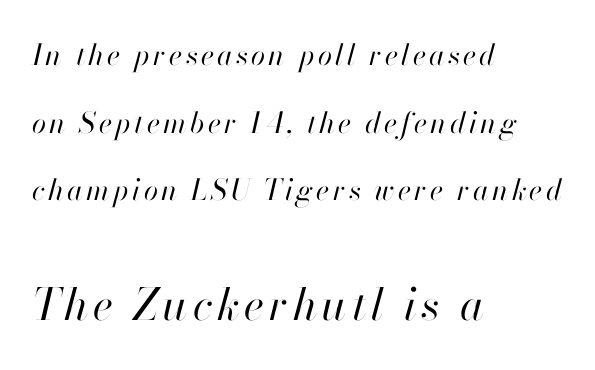
Ink coverage per letter is moderate at most. The designer gave the closing block more size than the opening block. Compared with a centered layout, this one pins lines to the left instead. It's the slanting kind of type. Underline: absent.
